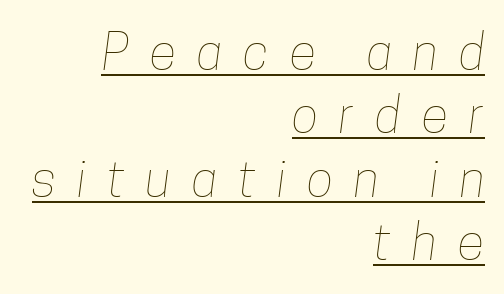
{"bold": "no", "weight": "thin", "width": "condensed", "stroke_contrast": "low", "x_height": "medium", "monospaced": "no", "underline": "yes", "align": "right", "line_spacing": "normal", "line_spacing_ratio": 1.27, "letter_spacing": "wide", "letter_spacing_em": 0.42, "glyph_px": 50}
